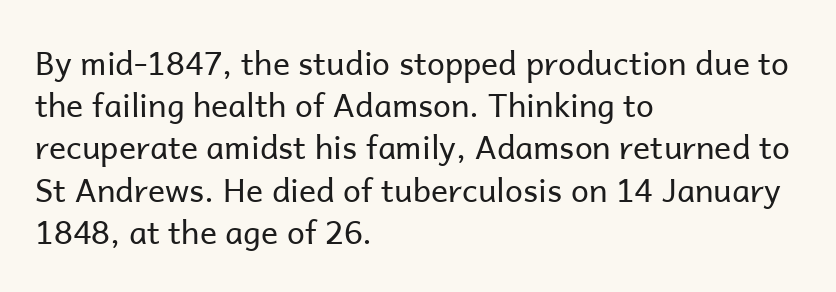
Q: Is the text bold? A: No.
Q: Is the text italic (slanted)? A: No, it is upright.
Q: Is the typeface a serif or a sans-serif typeface? A: Sans-serif.
Q: Is the text underlined? A: No.
Q: How is the paragraph aligned? A: Left-aligned.
Q: Is the spacing between letters normal or unusually wide? A: Normal.
Q: Is the spacing between lines tight, normal or loose? A: Normal.
Q: Width (condensed, normal, or wide)? A: Normal.
Q: Stroke contrast? A: Low.
Q: x-height? A: Medium.
Q: Monospaced? A: No.
